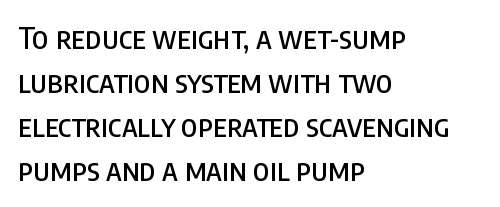
{"serif": "no", "italic": "no", "width": "condensed", "stroke_contrast": "low", "x_height": "large", "monospaced": "no", "underline": "no", "align": "left", "line_spacing": "normal", "line_spacing_ratio": 1.47, "letter_spacing": "normal", "letter_spacing_em": 0.0, "glyph_px": 30}
